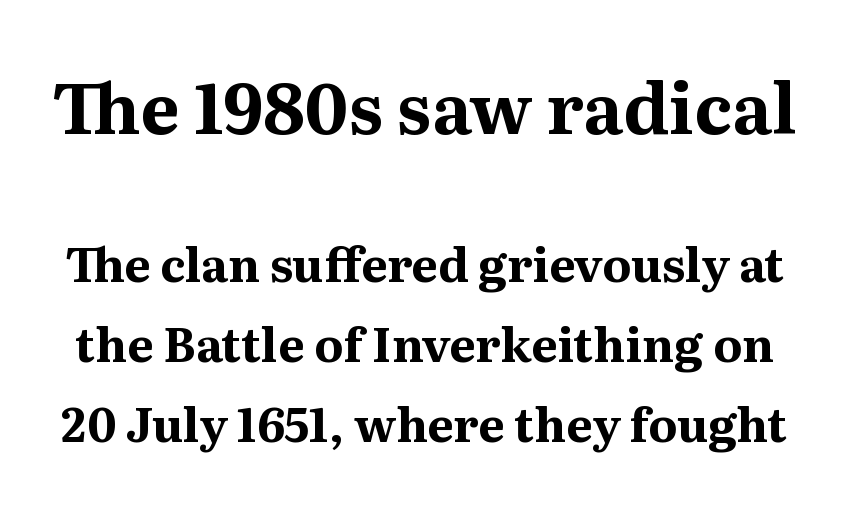
Q: Is the text bold? A: Yes.
Q: Is the text italic (slanted)? A: No, it is upright.
Q: Is the typeface a serif or a sans-serif typeface? A: Serif.
Q: Is the text underlined? A: No.
Q: Is the spacing between letters normal or unusually wide? A: Normal.
Q: Is the spacing between lines tight, normal or loose? A: Normal.
Q: Which block of text is set in a larger size, the first (top) or the second (bottom)? A: The first (top) one.
Q: Width (condensed, normal, or wide)? A: Normal.
Q: Stroke contrast? A: Medium.
Q: x-height? A: Medium.
Q: Monospaced? A: No.
